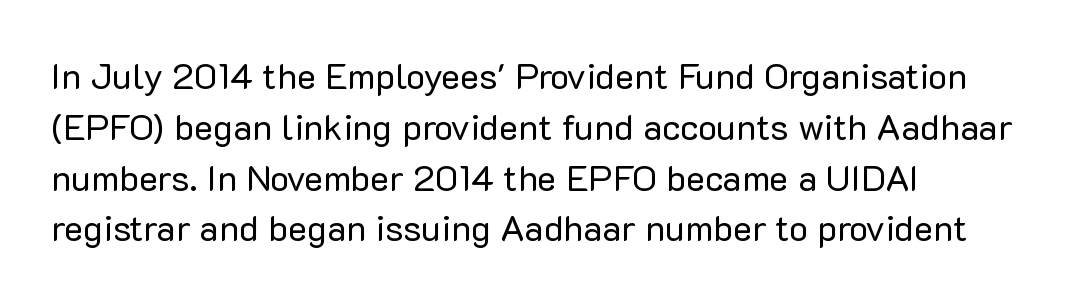
Weight: in the light-to-regular range. Posture: vertical. Each letter's strokes conclude bluntly, with no projecting serifs. Words appear dense and cohesive because spacing is normal.
